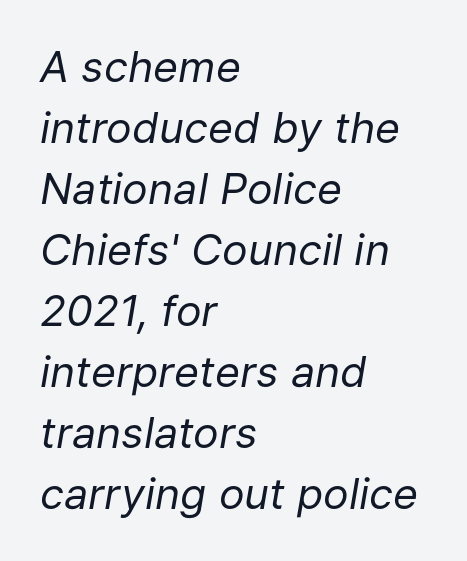
Plain, unruled lines of type. The passage shown has conventional tracking throughout. Stroke thickness stays within the range of a standard reading face or lighter. The passage shown is typed in a proportional face where columns would drift. Emphasis-style slanted type is in use.
